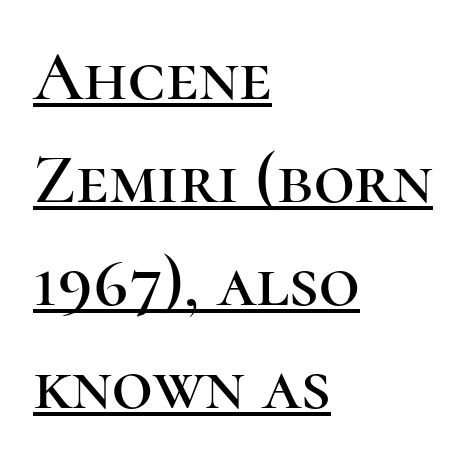
Q: Is the text italic (slanted)? A: No, it is upright.
Q: Is the typeface a serif or a sans-serif typeface? A: Serif.
Q: Is the text underlined? A: Yes.
Q: How is the paragraph aligned? A: Left-aligned.
Q: Is the spacing between letters normal or unusually wide? A: Normal.
Q: Is the spacing between lines tight, normal or loose? A: Normal.
Q: Width (condensed, normal, or wide)? A: Normal.
Q: Stroke contrast? A: High.
Q: x-height? A: Medium.
Q: Monospaced? A: No.
